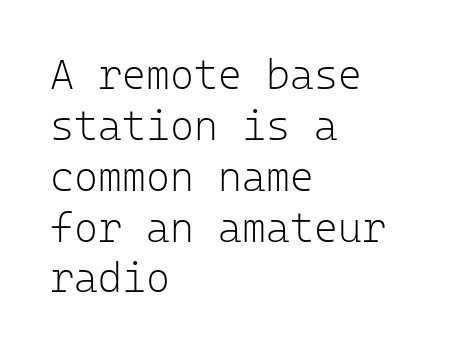
Q: Is the text bold? A: No.
Q: Is the text italic (slanted)? A: No, it is upright.
Q: Is the typeface a serif or a sans-serif typeface? A: Sans-serif.
Q: Is the text underlined? A: No.
Q: How is the paragraph aligned? A: Left-aligned.
Q: Is the spacing between letters normal or unusually wide? A: Normal.
Q: Width (condensed, normal, or wide)? A: Normal.
Q: Stroke contrast? A: Low.
Q: x-height? A: Medium.
Q: Monospaced? A: Yes.
